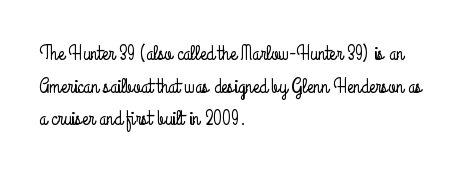
The image shows 21 px text type; set left-aligned, normal line spacing (1.55x), normal letter spacing, not underlined.
